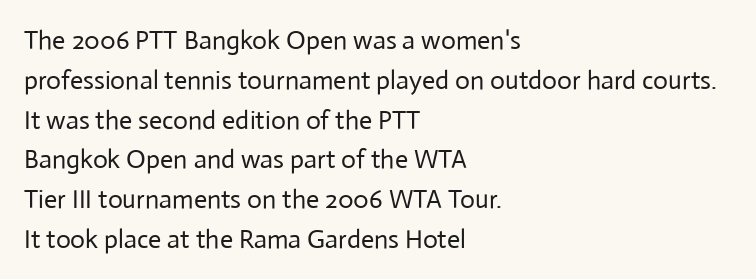
Nobody touched the tracking dial on this one. Line starts are locked; line ends wander. The block of text has a typical density, with ordinary space between rows. The glyphs are unaccompanied by any horizontal stroke below them. Notice how the stems are strictly vertical — no italics here. These glyphs show unthickened strokes, regular width or finer.
